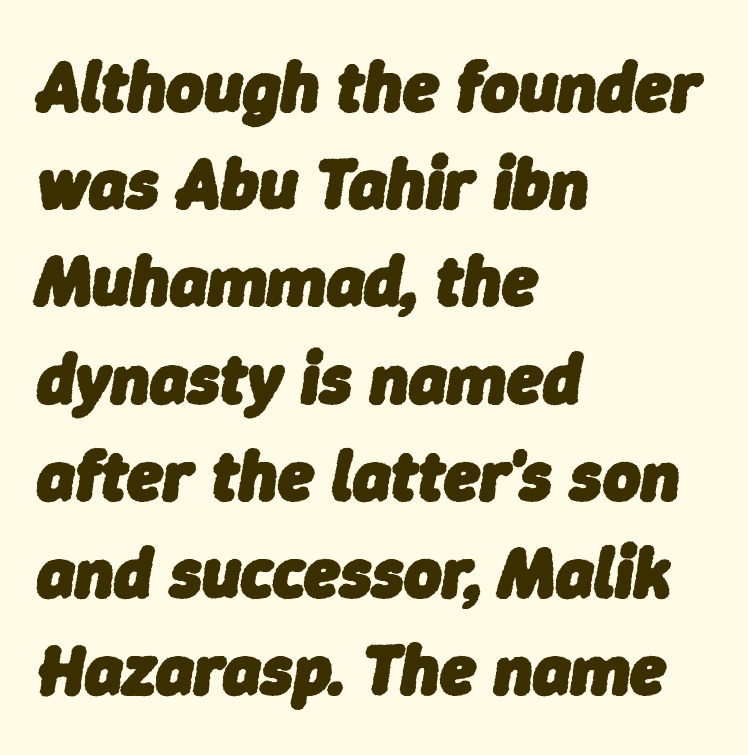
Q: Is the text bold? A: Yes.
Q: Is the text italic (slanted)? A: Yes, it leans right by about 9 degrees.
Q: Is the text underlined? A: No.
Q: How is the paragraph aligned? A: Left-aligned.
Q: Is the spacing between letters normal or unusually wide? A: Normal.
Q: Is the spacing between lines tight, normal or loose? A: Normal.
Q: Width (condensed, normal, or wide)? A: Normal.
Q: Stroke contrast? A: Low.
Q: x-height? A: Medium.
Q: Monospaced? A: No.
